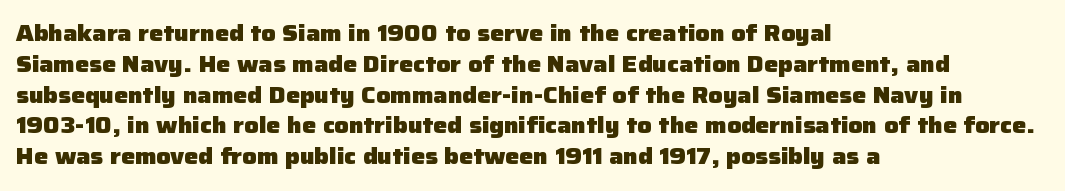
No italicization has been applied; the sample stays upright. The line-height multiplier appears to be the usual default. The face used here has the dense, thick strokes of a bold. Clear beneath every line of the passage. Each word holds together tightly as a unit, with standard inter-letter gaps. The typesetter chose a ragged-right arrangement here.
